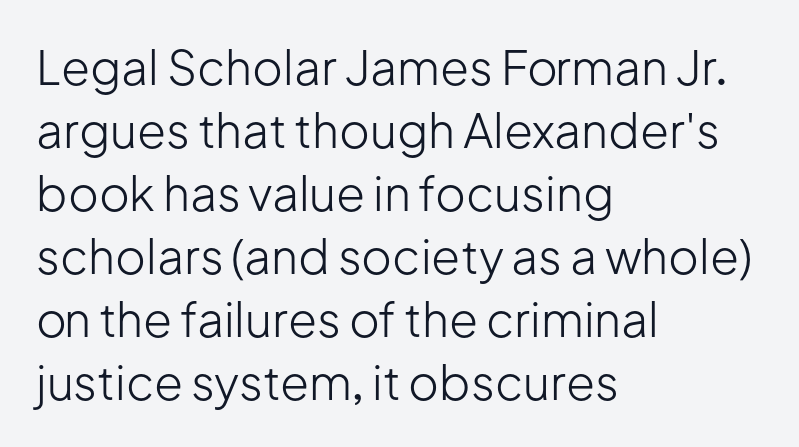
Q: Is the text bold? A: No.
Q: Is the text italic (slanted)? A: No, it is upright.
Q: Is the typeface a serif or a sans-serif typeface? A: Sans-serif.
Q: Is the text underlined? A: No.
Q: How is the paragraph aligned? A: Left-aligned.
Q: Is the spacing between letters normal or unusually wide? A: Normal.
Q: Is the spacing between lines tight, normal or loose? A: Normal.
Q: Width (condensed, normal, or wide)? A: Normal.
Q: Stroke contrast? A: Low.
Q: x-height? A: Medium.
Q: Monospaced? A: No.
